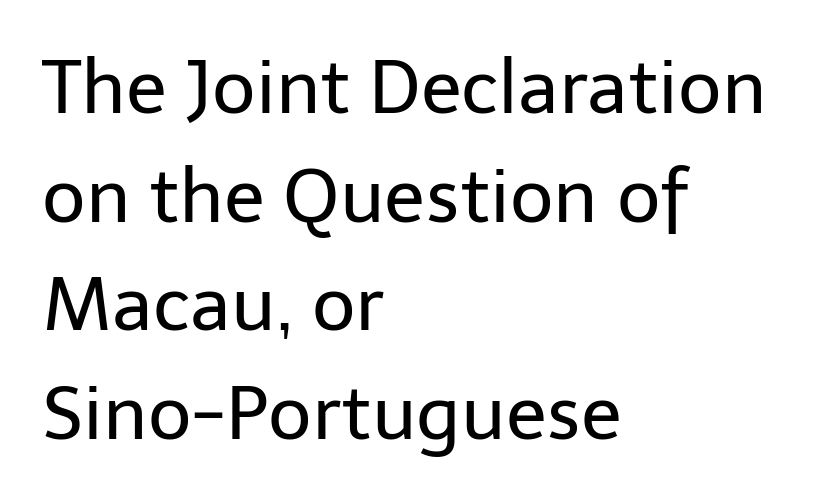
{"serif": "no", "italic": "no", "bold": "no", "weight": "regular", "width": "normal", "stroke_contrast": "low", "x_height": "medium", "monospaced": "no", "underline": "no", "align": "left", "line_spacing": "normal", "line_spacing_ratio": 1.45, "letter_spacing": "normal", "letter_spacing_em": 0.0, "glyph_px": 75}
